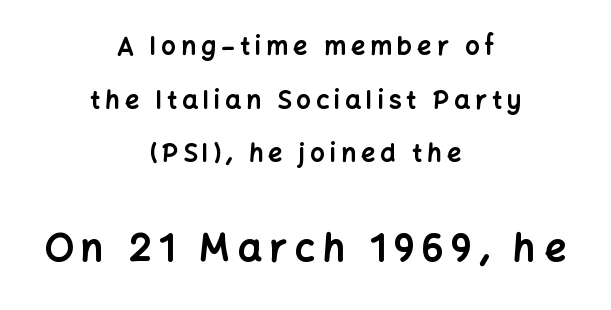
Q: Is the text bold? A: Yes.
Q: Is the text italic (slanted)? A: No, it is upright.
Q: Is the typeface a serif or a sans-serif typeface? A: Sans-serif.
Q: Is the text underlined? A: No.
Q: How is the paragraph aligned? A: Centered.
Q: Is the spacing between letters normal or unusually wide? A: Unusually wide.
Q: Is the spacing between lines tight, normal or loose? A: Loose.
Q: Which block of text is set in a larger size, the first (top) or the second (bottom)? A: The second (bottom) one.
Q: Width (condensed, normal, or wide)? A: Normal.
Q: Stroke contrast? A: Low.
Q: x-height? A: Medium.
Q: Monospaced? A: No.
